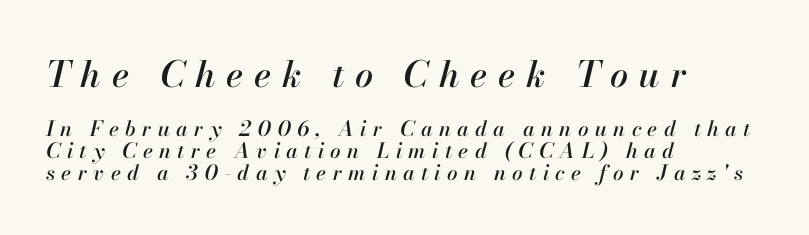
{"italic": "yes", "lean": "right", "slant_degrees": 13, "width": "normal", "stroke_contrast": "high", "x_height": "small", "monospaced": "no", "underline": "no", "align": "left", "line_spacing": "tight", "line_spacing_ratio": 1.04, "letter_spacing": "wide", "letter_spacing_em": 0.3, "larger_block": "first", "size_ratio": 1.71, "glyph_px": 36}
